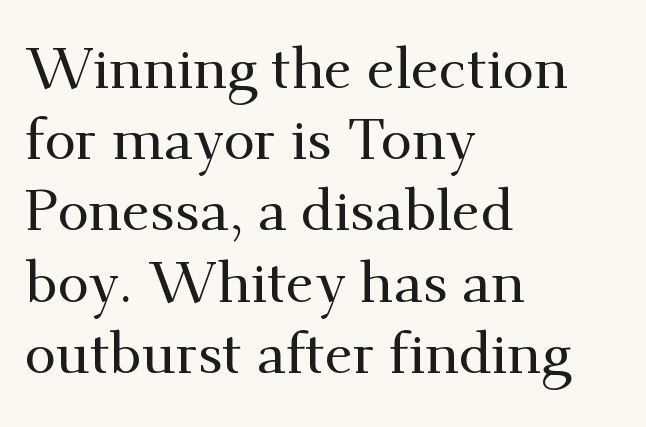
The image shows 57 px serif type, upright; set left-aligned, normal line spacing (1.25x), normal letter spacing, not underlined; medium stroke contrast and a small x-height.
